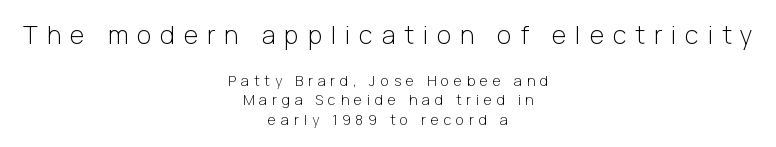
Check under the words: just untouched page. A normal amount of white space separates one row of letters from the next. Every character sits straight up, as roman type does. The passage is arranged like a title page — every line centered. Counters stay open thanks to moderate or lighter strokes.
